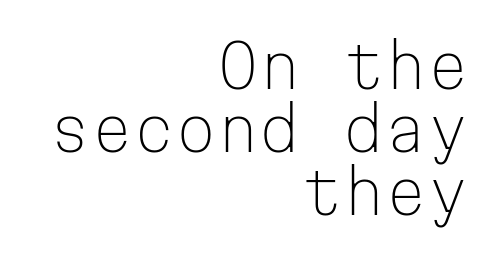
Q: Is the text bold? A: No.
Q: Is the text italic (slanted)? A: No, it is upright.
Q: Is the typeface a serif or a sans-serif typeface? A: Sans-serif.
Q: Is the text underlined? A: No.
Q: How is the paragraph aligned? A: Right-aligned.
Q: Is the spacing between letters normal or unusually wide? A: Normal.
Q: Is the spacing between lines tight, normal or loose? A: Tight.
Q: Width (condensed, normal, or wide)? A: Normal.
Q: Stroke contrast? A: Low.
Q: x-height? A: Medium.
Q: Monospaced? A: Yes.
